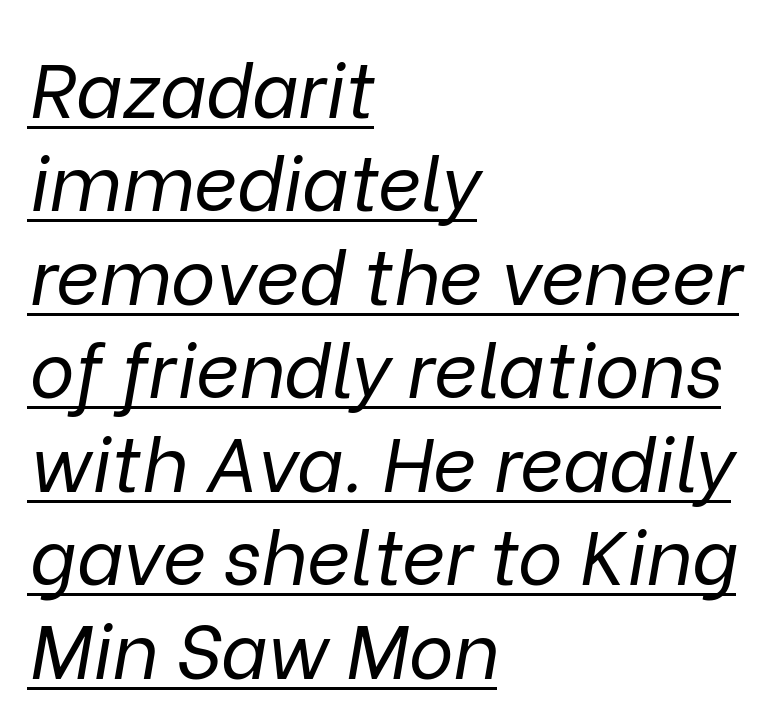
The image shows 76 px regular-weight type, italic (leaning right); set left-aligned, line spacing 1.23x, normal letter spacing, underlined; low stroke contrast and a medium x-height.
